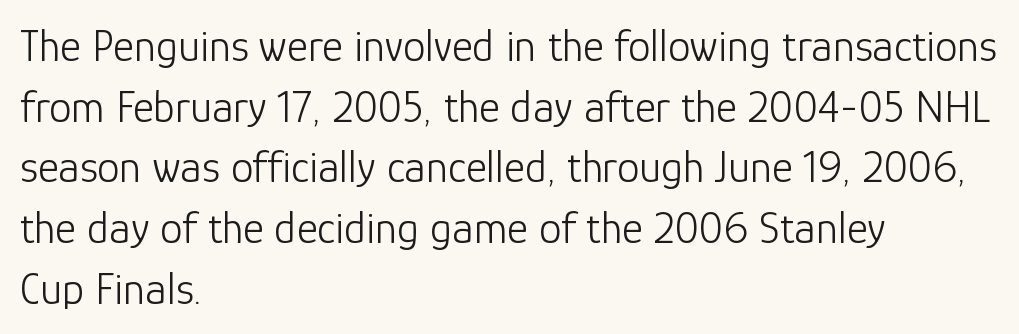
The image shows 45 px light sans-serif type, upright; set left-aligned, normal line spacing (1.35x), normal letter spacing, not underlined; low stroke contrast and a medium x-height.
